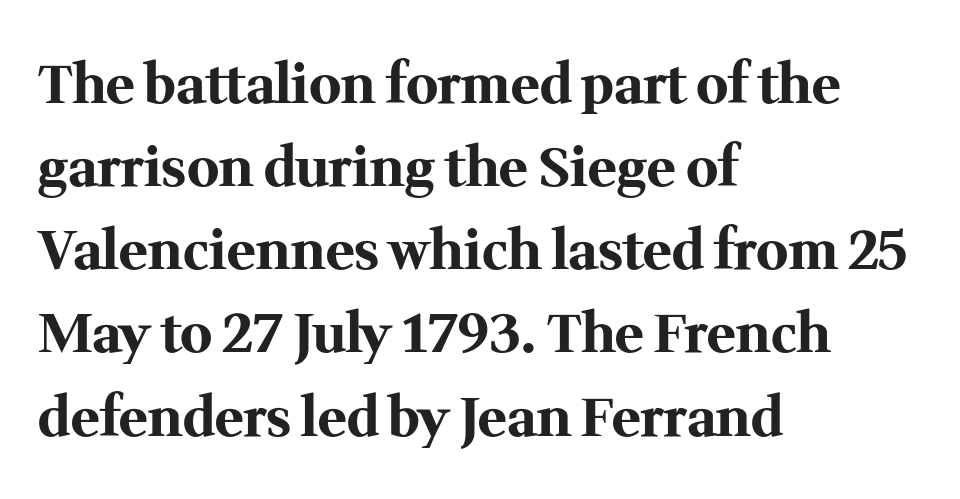
Where is the straight margin? On the left. Any mark beneath the type? The region is blank. As a designer I'd log this as weight 700, bold. Italic: no, the glyphs are upright roman. Each letter's strokes conclude with small projecting serifs. Varying glyph widths throughout — classic text-font behaviour.
